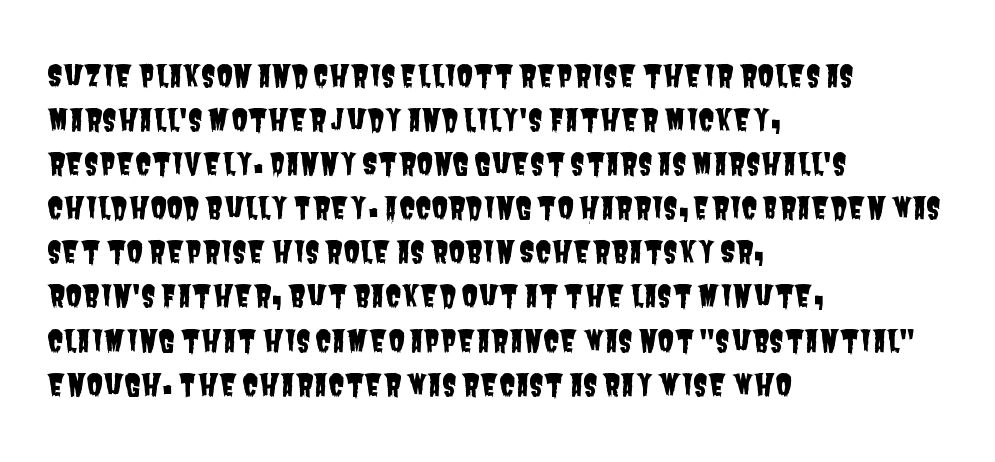
Q: Is the typeface a serif or a sans-serif typeface? A: Sans-serif.
Q: Is the text underlined? A: No.
Q: How is the paragraph aligned? A: Left-aligned.
Q: Is the spacing between letters normal or unusually wide? A: Normal.
Q: Is the spacing between lines tight, normal or loose? A: Normal.
Q: Width (condensed, normal, or wide)? A: Condensed.
Q: Stroke contrast? A: Low.
Q: x-height? A: Large.
Q: Monospaced? A: No.
